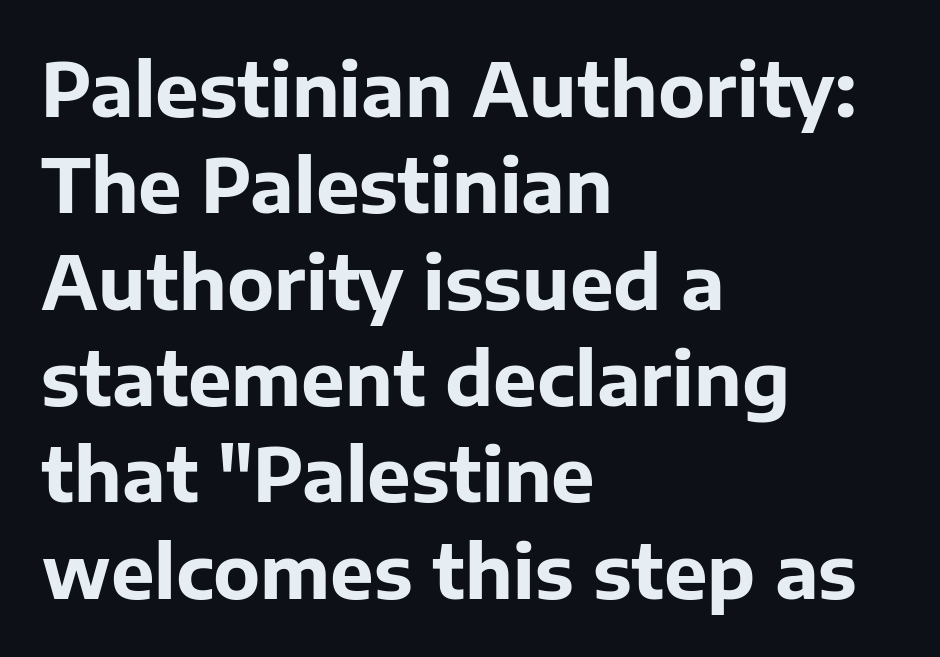
I'd call this a sans setting — the letters go barefoot. Think of a printed novel: that variable character pitch is what you see here. Glance below the letters and you will spot only blank space. Characters remain perfectly vertical along every line.
